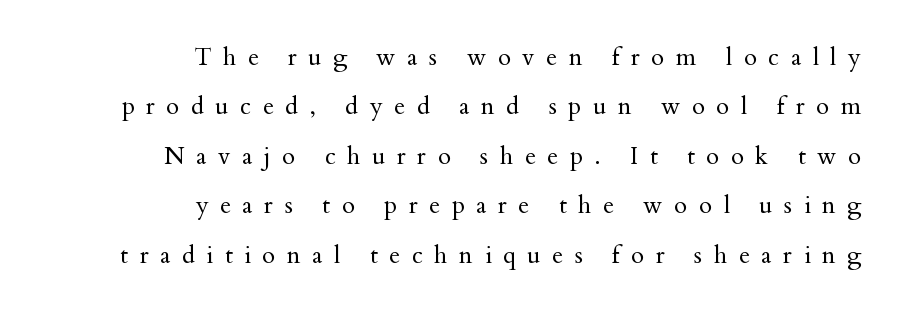
Q: Is the text bold? A: No.
Q: Is the text italic (slanted)? A: No, it is upright.
Q: Is the text underlined? A: No.
Q: How is the paragraph aligned? A: Right-aligned.
Q: Is the spacing between letters normal or unusually wide? A: Unusually wide.
Q: Is the spacing between lines tight, normal or loose? A: Loose.
